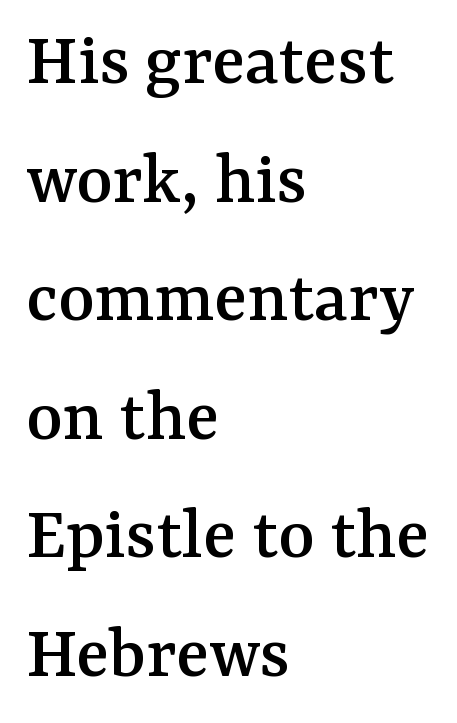
{"serif": "yes", "italic": "no", "width": "normal", "stroke_contrast": "medium", "x_height": "medium", "monospaced": "no", "underline": "no", "align": "left", "line_spacing": "normal", "line_spacing_ratio": 1.54, "letter_spacing": "normal", "letter_spacing_em": 0.0, "glyph_px": 77}
